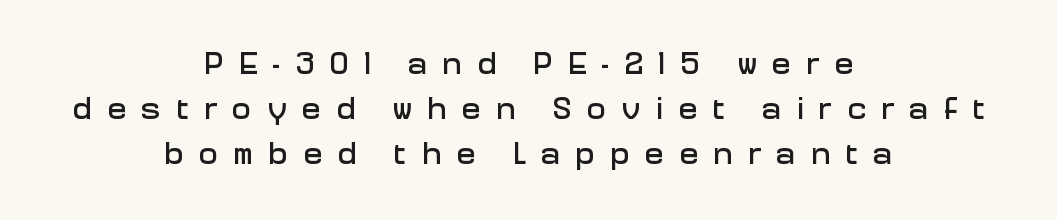
{"serif": "no", "italic": "no", "width": "normal", "stroke_contrast": "low", "x_height": "medium", "monospaced": "no", "underline": "no", "align": "center", "line_spacing": "normal", "line_spacing_ratio": 1.41, "letter_spacing": "wide", "letter_spacing_em": 0.48, "glyph_px": 32}
